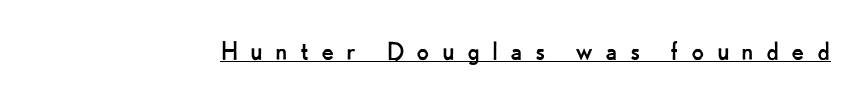
I'd call this a sans setting — the letters go barefoot. On a weight scale, this lands at 450 or below. Think of a printed novel: that variable character pitch is what you see here. Underlining? Definitely there. Ordinary non-slanted type is in use.
